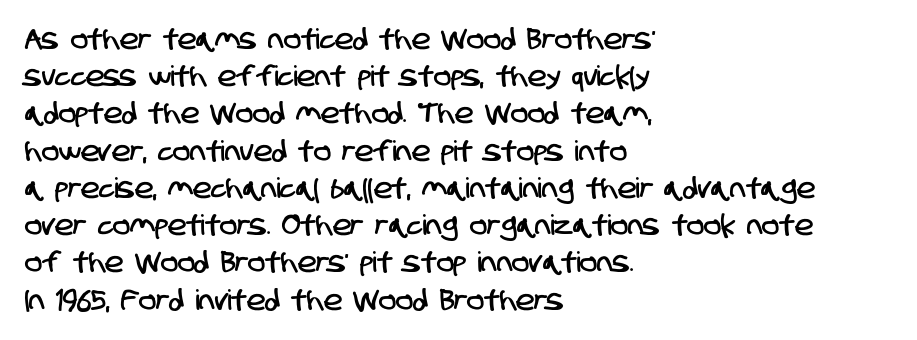
These lines are rendered in a variable-pitch font. The compositor pushed each line to the left boundary. Regarding serifs, this sample does without them. The horizontal fit of the characters is conventional and even. Just letters on the line, the space beneath them empty.
